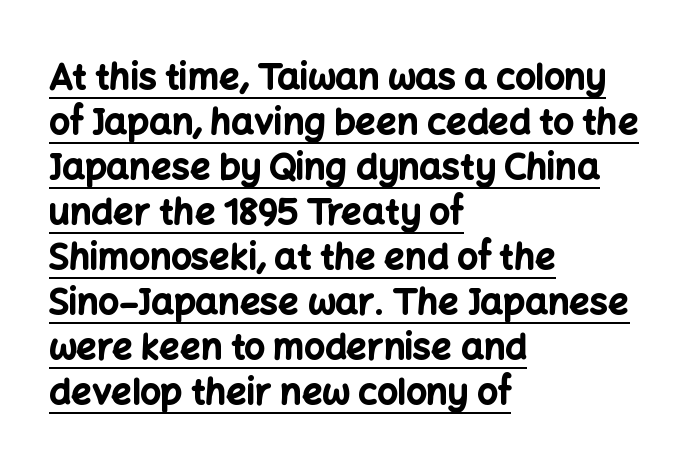
The image shows 36 px bold sans-serif type, upright; set left-aligned, normal line spacing (1.25x), normal letter spacing, underlined; low stroke contrast and a medium x-height.
